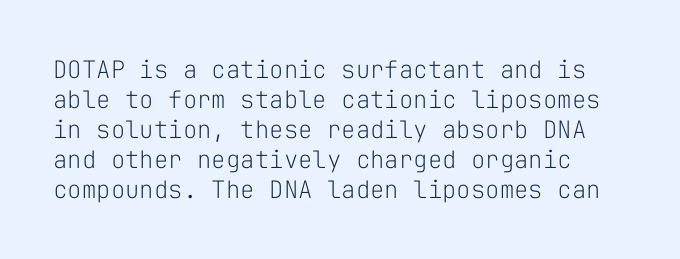
Q: Is the text bold? A: No.
Q: Is the text italic (slanted)? A: No, it is upright.
Q: Is the text underlined? A: No.
Q: Is the spacing between letters normal or unusually wide? A: Normal.
Q: Is the spacing between lines tight, normal or loose? A: Normal.
